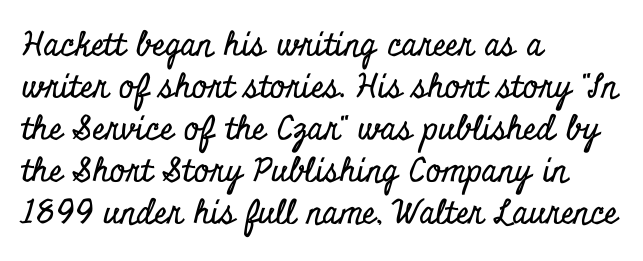
The image shows 33 px condensed serif type; set left-aligned, normal line spacing (1.27x), normal letter spacing, not underlined; low stroke contrast and a small x-height.
